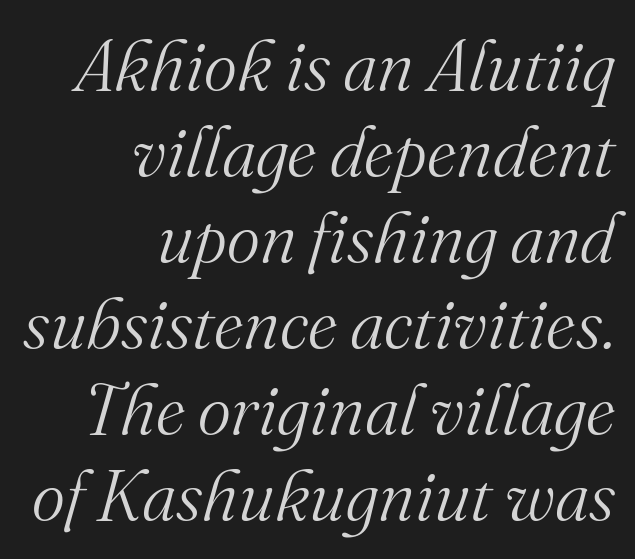
The image shows 71 px light serif type, italic (leaning right); set right-aligned, line spacing 1.21x, normal letter spacing, not underlined; medium stroke contrast and a small x-height.
